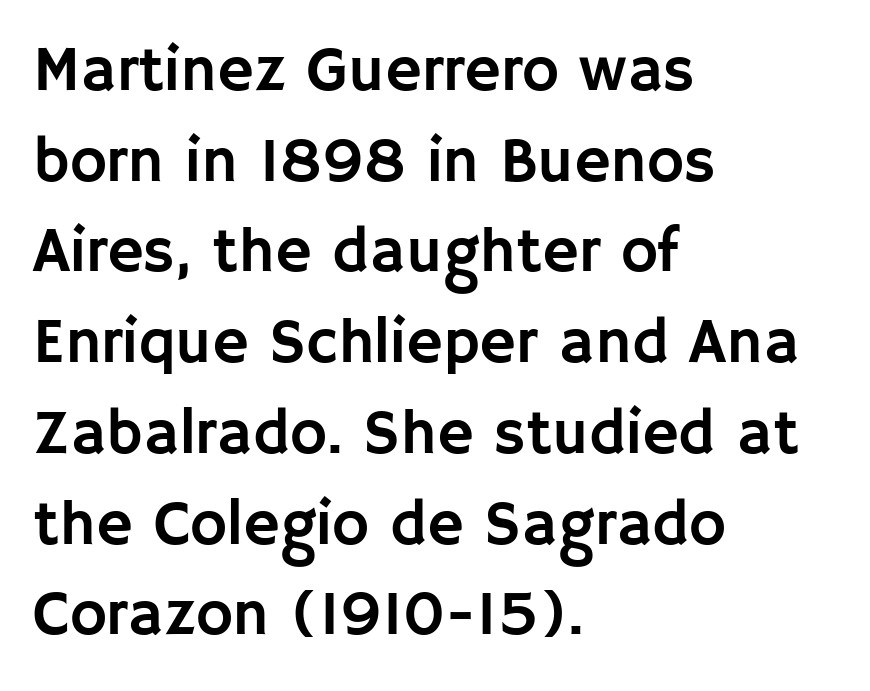
Q: Is the text italic (slanted)? A: No, it is upright.
Q: Is the typeface a serif or a sans-serif typeface? A: Sans-serif.
Q: Is the text underlined? A: No.
Q: How is the paragraph aligned? A: Left-aligned.
Q: Is the spacing between letters normal or unusually wide? A: Normal.
Q: Is the spacing between lines tight, normal or loose? A: Normal.
Q: Width (condensed, normal, or wide)? A: Normal.
Q: Stroke contrast? A: Low.
Q: x-height? A: Large.
Q: Monospaced? A: No.
